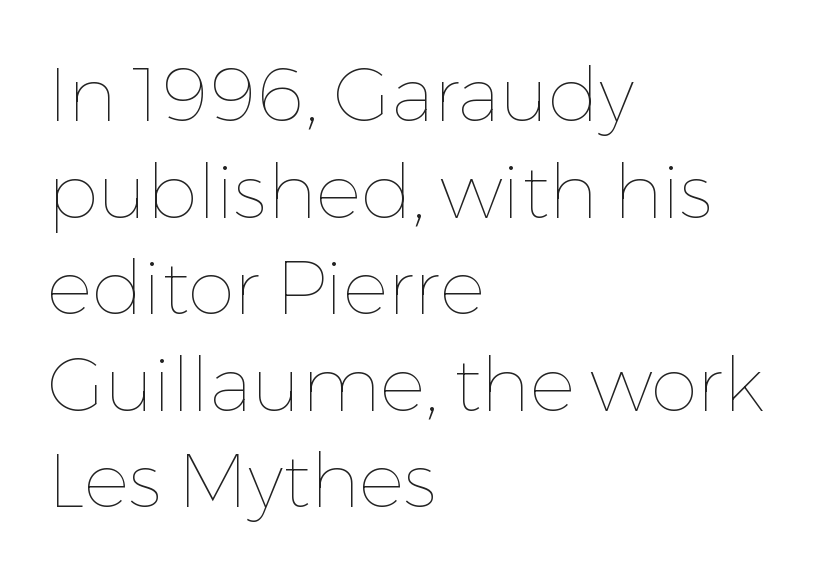
The image shows 76 px thin type, upright; set left-aligned, normal line spacing (1.27x), normal letter spacing, not underlined; low stroke contrast and a medium x-height.
